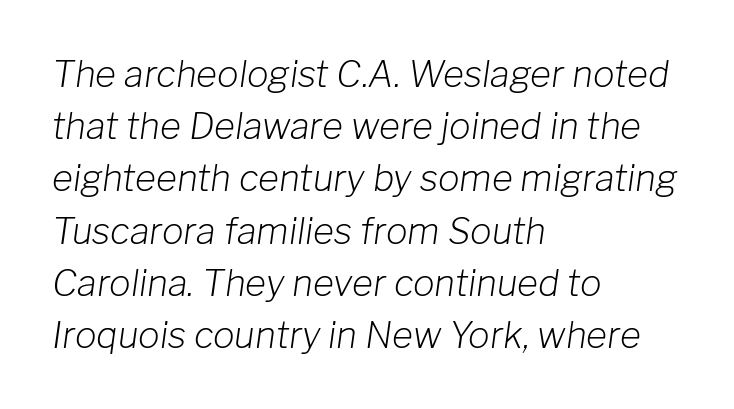
The image shows 36 px light type, italic (leaning right); set left-aligned, normal line spacing (1.45x), normal letter spacing, not underlined; low stroke contrast and a medium x-height.
